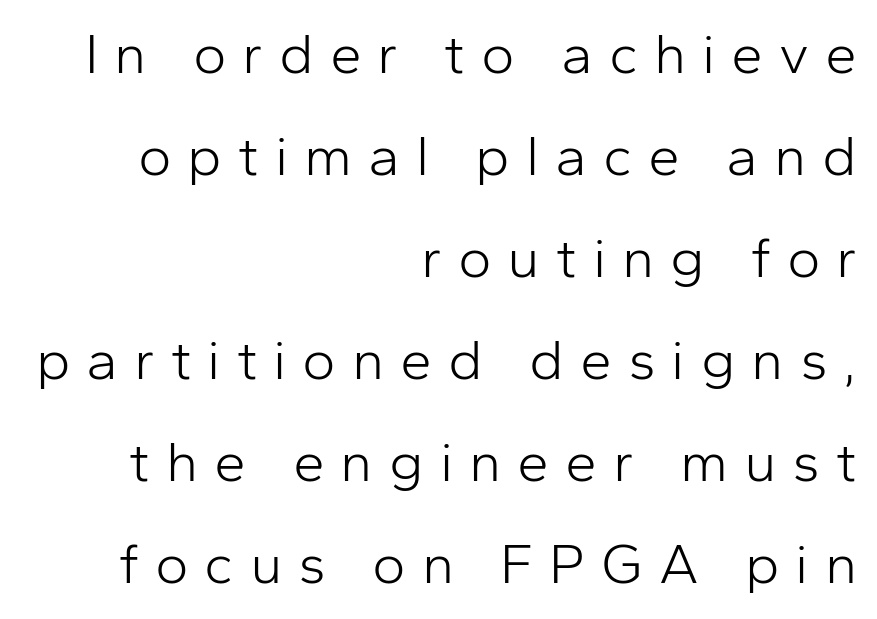
The space directly below the letters is spotless. The rag falls on the left side of this text block. These lines have a slow, spaced-out rhythm from letter to letter. Varying glyph widths throughout — classic text-font behaviour. On a weight scale, this lands at 450 or below.
